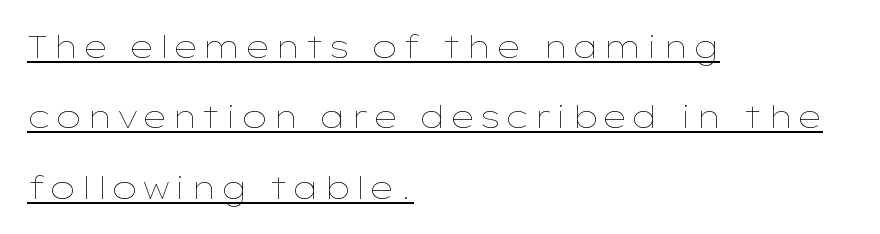
Q: Is the text bold? A: No.
Q: Is the text italic (slanted)? A: No, it is upright.
Q: Is the text underlined? A: Yes.
Q: How is the paragraph aligned? A: Left-aligned.
Q: Is the spacing between lines tight, normal or loose? A: Loose.
Q: Width (condensed, normal, or wide)? A: Wide.
Q: Stroke contrast? A: Low.
Q: x-height? A: Medium.
Q: Monospaced? A: No.
